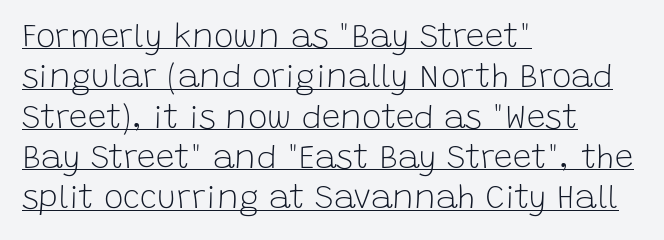
{"serif": "no", "italic": "no", "bold": "no", "weight": "light", "width": "normal", "stroke_contrast": "low", "x_height": "large", "monospaced": "no", "underline": "yes", "align": "left", "line_spacing_ratio": 1.22, "letter_spacing": "normal", "letter_spacing_em": 0.0, "glyph_px": 33}
